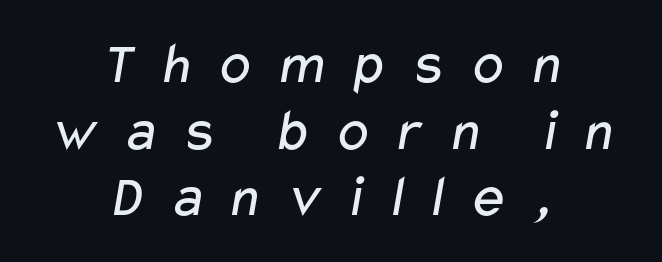
Quick note: underline off. The face used here is a sans, in the tradition of grotesques and geometrics. Words appear elongated and porous because spacing is wide. The face used here is proportionally spaced, like ordinary book or web type. Both edges are ragged and mirror each other, which tells us the setting is centered.
